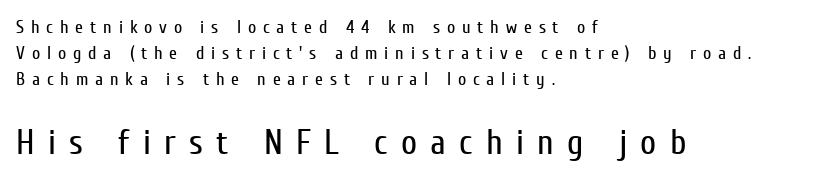
The lines in this sample share a left origin and differ only in where they stop. Look at the glyph heights: the lower group is clearly the bigger setting. Tracking value appears strongly positive — letters spread wide. Nope, not italic — everything's standing straight.
